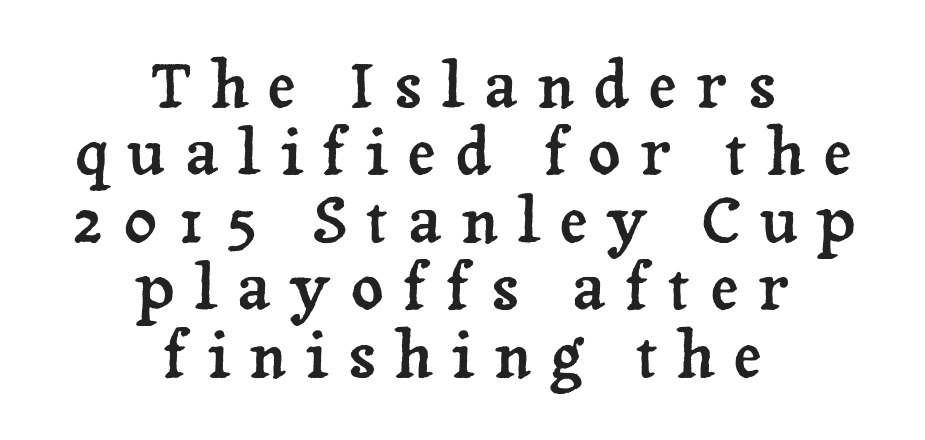
{"serif": "yes", "italic": "no", "width": "normal", "stroke_contrast": "low", "x_height": "medium", "monospaced": "no", "underline": "no", "align": "center", "line_spacing": "tight", "line_spacing_ratio": 1.07, "letter_spacing": "wide", "letter_spacing_em": 0.31, "glyph_px": 63}
